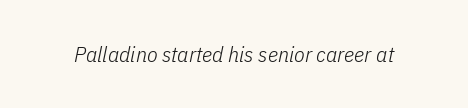
Q: Is the text bold? A: No.
Q: Is the text italic (slanted)? A: Yes, it leans right by about 11 degrees.
Q: Is the text underlined? A: No.
Q: Is the spacing between letters normal or unusually wide? A: Normal.
